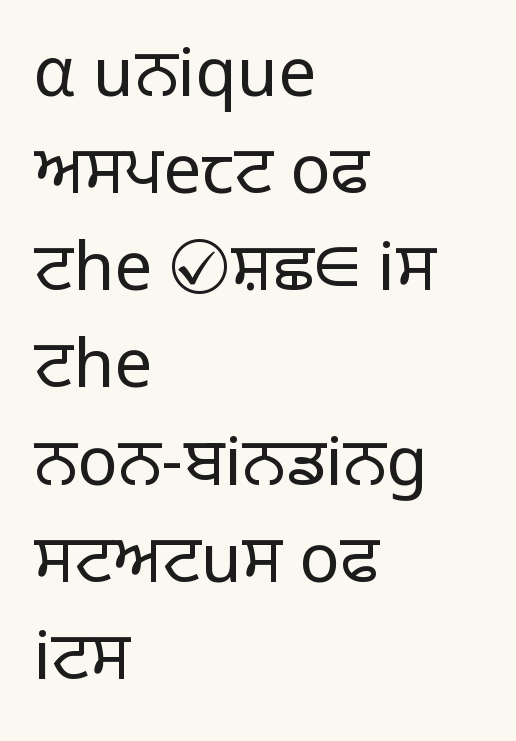
The image shows 67 px light sans-serif type, upright; set left-aligned, normal line spacing (1.45x), normal letter spacing, not underlined; low stroke contrast and a large x-height.
